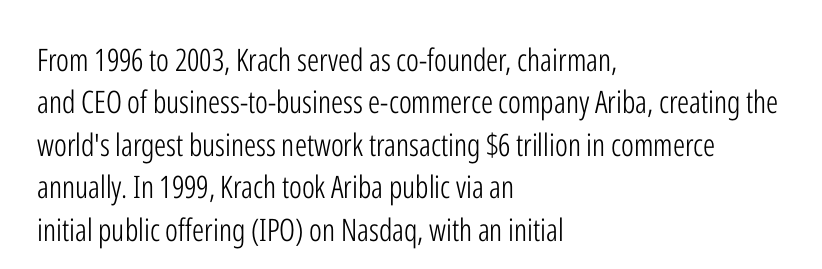
The image shows 31 px light, condensed sans-serif type, upright; set left-aligned, normal line spacing (1.37x), normal letter spacing, not underlined; low stroke contrast and a medium x-height.
